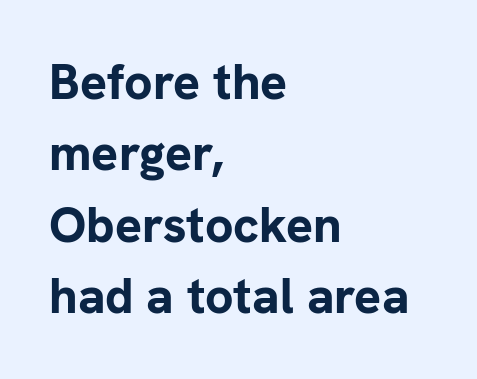
Q: Is the text bold? A: Yes.
Q: Is the text italic (slanted)? A: No, it is upright.
Q: Is the typeface a serif or a sans-serif typeface? A: Sans-serif.
Q: Is the text underlined? A: No.
Q: How is the paragraph aligned? A: Left-aligned.
Q: Is the spacing between letters normal or unusually wide? A: Normal.
Q: Is the spacing between lines tight, normal or loose? A: Normal.
Q: Width (condensed, normal, or wide)? A: Normal.
Q: Stroke contrast? A: Low.
Q: x-height? A: Medium.
Q: Monospaced? A: No.
